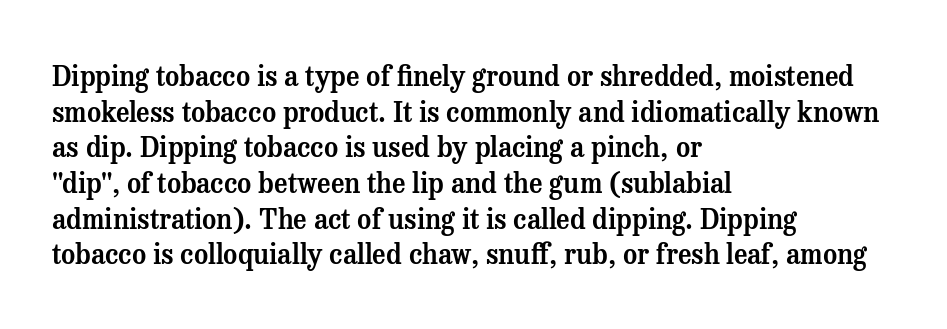
The image shows 27 px text type, upright; set left-aligned, normal line spacing (1.32x), normal letter spacing, not underlined.
